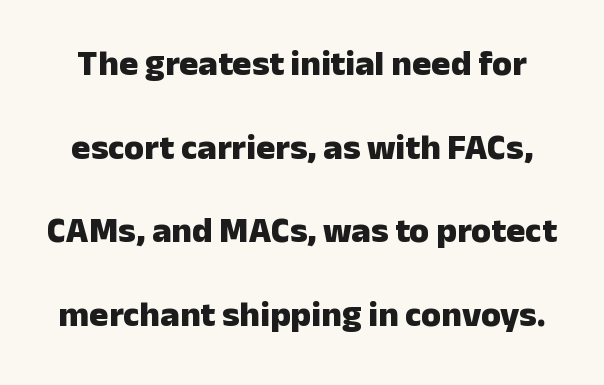
Q: Is the text bold? A: Yes.
Q: Is the text italic (slanted)? A: No, it is upright.
Q: Is the typeface a serif or a sans-serif typeface? A: Sans-serif.
Q: Is the text underlined? A: No.
Q: Is the spacing between letters normal or unusually wide? A: Normal.
Q: Is the spacing between lines tight, normal or loose? A: Loose.
Q: Width (condensed, normal, or wide)? A: Normal.
Q: Stroke contrast? A: Low.
Q: x-height? A: Medium.
Q: Monospaced? A: No.
